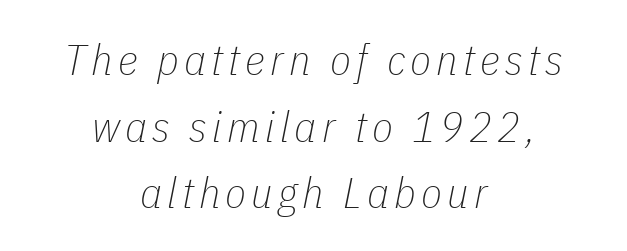
{"italic": "yes", "lean": "right", "slant_degrees": 11, "bold": "no", "weight": "thin", "width": "condensed", "stroke_contrast": "low", "x_height": "medium", "monospaced": "no", "underline": "no", "align": "center", "line_spacing": "normal", "line_spacing_ratio": 1.55, "glyph_px": 43}
